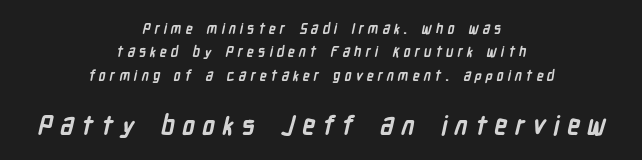
The vertical gap from one line to the next is medium. You get the small type first, then a jump to larger type. The text block is weighted toward neither margin, spreading evenly from the middle. This is heavy type, rendered in bold. Descenders are the only things crossing below the line. Glyph-to-glyph distance is far greater than everyday printed text.
